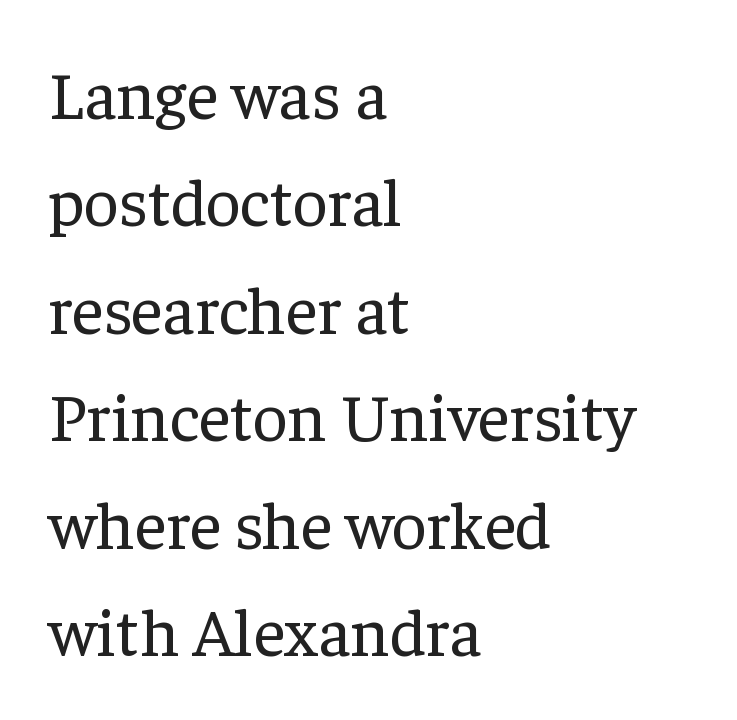
Q: Is the text bold? A: No.
Q: Is the text italic (slanted)? A: No, it is upright.
Q: Is the typeface a serif or a sans-serif typeface? A: Serif.
Q: Is the text underlined? A: No.
Q: How is the paragraph aligned? A: Left-aligned.
Q: Is the spacing between letters normal or unusually wide? A: Normal.
Q: Is the spacing between lines tight, normal or loose? A: Normal.
Q: Width (condensed, normal, or wide)? A: Normal.
Q: Stroke contrast? A: Low.
Q: x-height? A: Medium.
Q: Monospaced? A: No.
